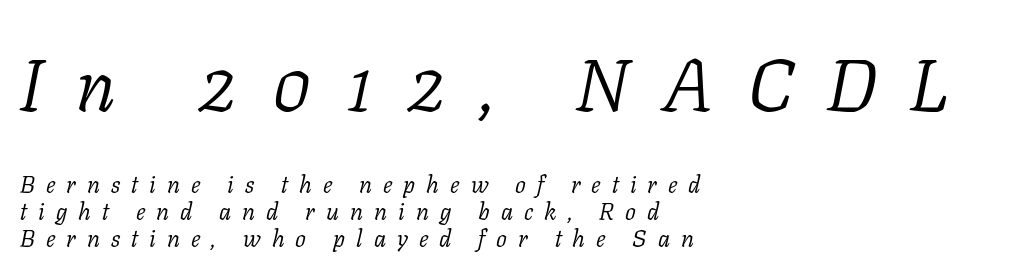
{"serif": "yes", "italic": "yes", "lean": "right", "slant_degrees": 11, "bold": "no", "weight": "light", "width": "normal", "stroke_contrast": "low", "x_height": "medium", "monospaced": "no", "underline": "no", "align": "left", "line_spacing": "tight", "line_spacing_ratio": 1.14, "letter_spacing": "wide", "letter_spacing_em": 0.46, "larger_block": "first", "size_ratio": 3.04, "glyph_px": 73}
